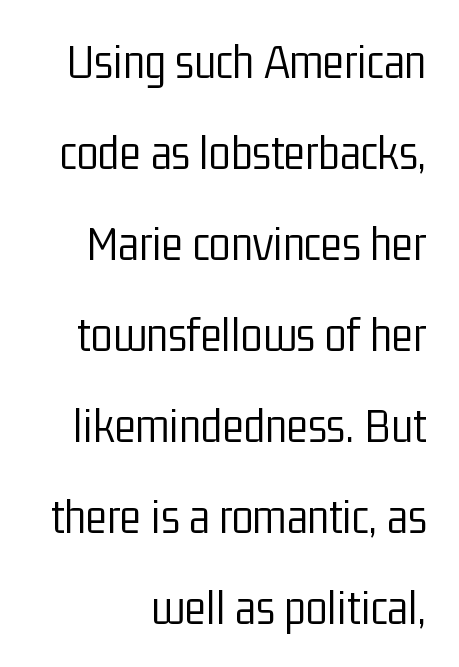
Ascenders rise straight up at ninety degrees. Counters stay open thanks to moderate or lighter strokes. Do the characters align in a grid? No, the font is proportional. Is the letter spacing exaggerated? No — it looks like the ordinary default. The characters display no serif detailing; their extremities are plain.
